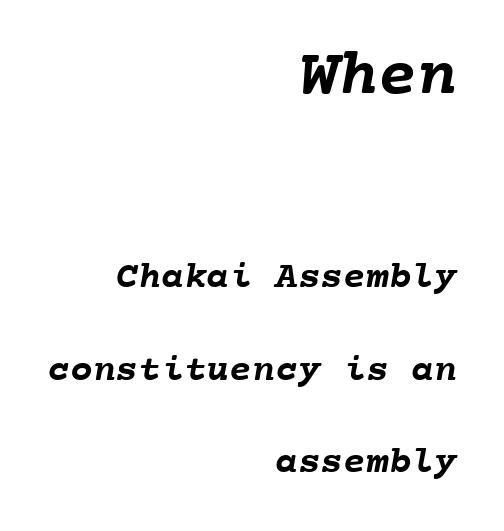
The image shows 66 px semibold type, monospaced; set right-aligned, loose line spacing (2.43x), normal letter spacing, not underlined; the first (top) block is 1.74x larger; low stroke contrast and a medium x-height.
